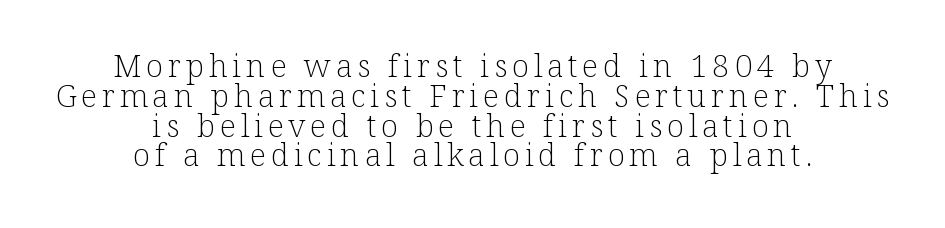
No heavy texture on the line: the type isn't bold. In terms of posture, this sample is upright. Glance below the letters and you will spot only blank space. A typesetter would call this proportional, since set widths differ per character. The passage is arranged like a title page — every line centered. The rendering shows small feet on the letterforms — a serif design.
